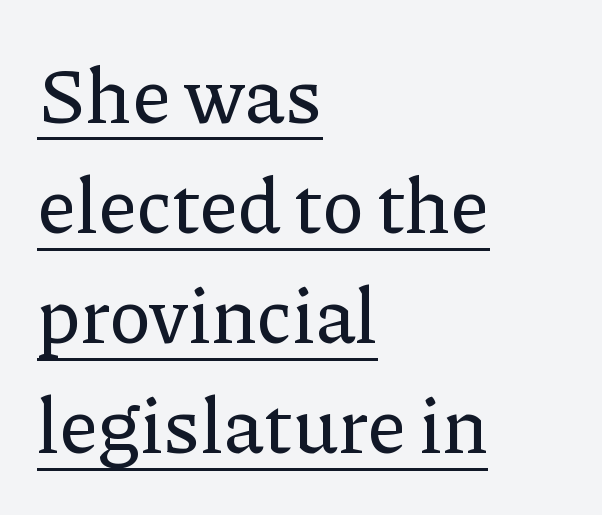
To sum up the face: it has serifs. Is there an underline? Yes — a line sits under the letters. The letters stand upright; this is a roman face. Compared with a centered layout, this one pins lines to the left instead. This rendering leaves character spacing at its baseline value. Character widths vary here, with narrow letters taking less room than wide ones.
